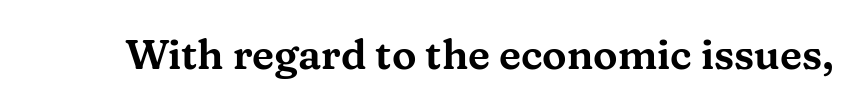
The image shows 41 px wide serif type, upright; set normal letter spacing, not underlined; medium stroke contrast and a medium x-height.
